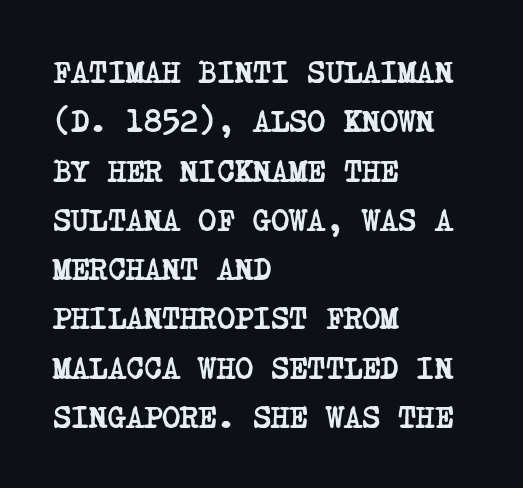
Q: Is the text bold? A: Yes.
Q: Is the typeface a serif or a sans-serif typeface? A: Serif.
Q: Is the text underlined? A: No.
Q: How is the paragraph aligned? A: Left-aligned.
Q: Is the spacing between letters normal or unusually wide? A: Normal.
Q: Is the spacing between lines tight, normal or loose? A: Normal.
Q: Width (condensed, normal, or wide)? A: Condensed.
Q: Stroke contrast? A: Low.
Q: x-height? A: Large.
